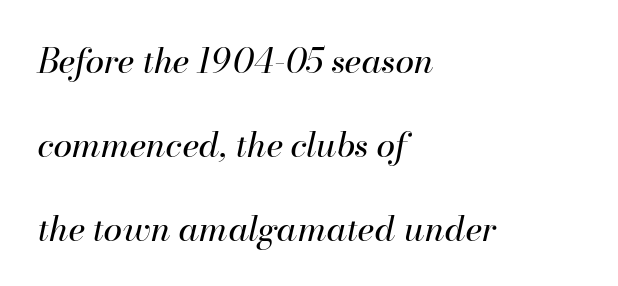
Characters follow at the spacing the type designer built in. Would a proofreader flag this as italicized? Yes. This sample is left-justified, so line endings fall wherever the words run out. No chunkiness to these letters — they're not bold. A great deal of white space separates one row of letters from the next. The face used here is proportionally spaced, like ordinary book or web type.
